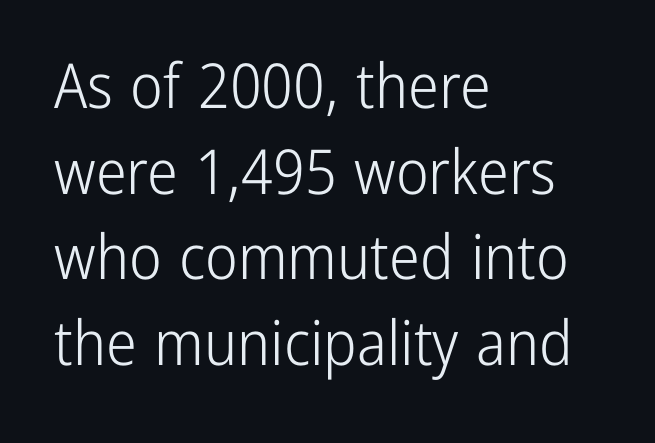
Q: Is the text bold? A: No.
Q: Is the text italic (slanted)? A: No, it is upright.
Q: Is the typeface a serif or a sans-serif typeface? A: Sans-serif.
Q: Is the text underlined? A: No.
Q: How is the paragraph aligned? A: Left-aligned.
Q: Is the spacing between letters normal or unusually wide? A: Normal.
Q: Is the spacing between lines tight, normal or loose? A: Normal.
Q: Width (condensed, normal, or wide)? A: Condensed.
Q: Stroke contrast? A: Low.
Q: x-height? A: Medium.
Q: Monospaced? A: No.
